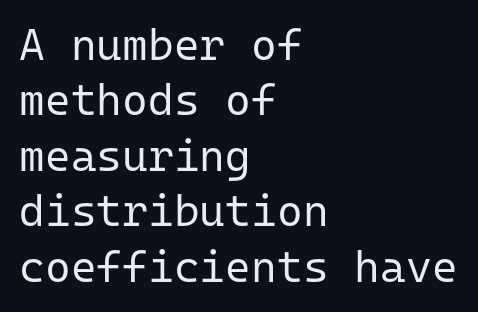
{"serif": "no", "italic": "no", "bold": "no", "weight": "regular", "width": "normal", "stroke_contrast": "low", "x_height": "medium", "monospaced": "yes", "underline": "no", "align": "left", "line_spacing": "normal", "line_spacing_ratio": 1.26, "letter_spacing": "normal", "letter_spacing_em": 0.0, "glyph_px": 44}
